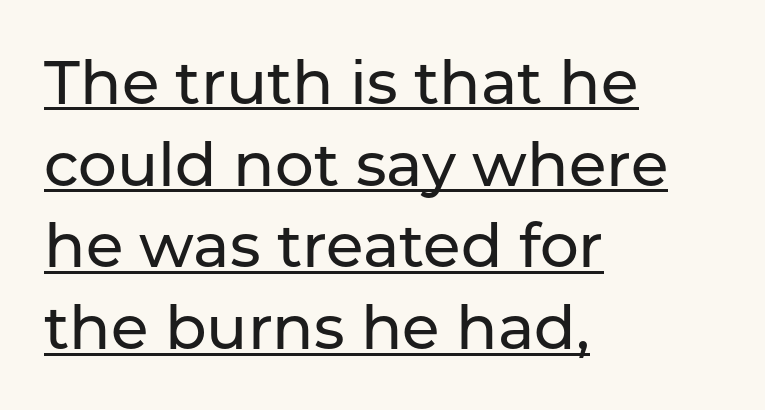
{"serif": "no", "italic": "no", "width": "normal", "stroke_contrast": "low", "x_height": "medium", "monospaced": "no", "underline": "yes", "align": "left", "line_spacing": "normal", "line_spacing_ratio": 1.34, "letter_spacing": "normal", "letter_spacing_em": 0.0, "glyph_px": 61}
